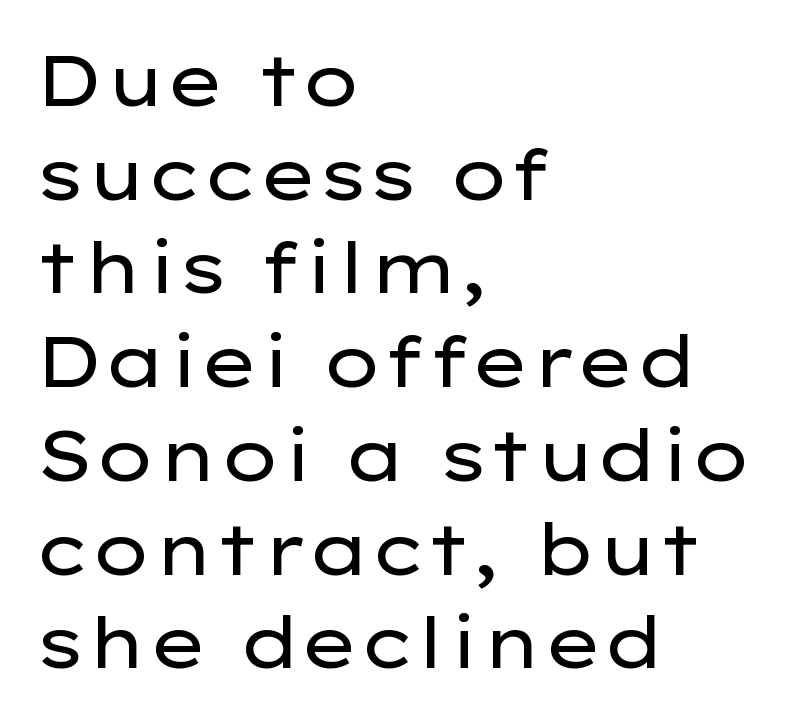
Q: Is the text bold? A: No.
Q: Is the text italic (slanted)? A: No, it is upright.
Q: Is the typeface a serif or a sans-serif typeface? A: Sans-serif.
Q: Is the text underlined? A: No.
Q: How is the paragraph aligned? A: Left-aligned.
Q: Is the spacing between letters normal or unusually wide? A: Normal.
Q: Is the spacing between lines tight, normal or loose? A: Normal.
Q: Width (condensed, normal, or wide)? A: Wide.
Q: Stroke contrast? A: Low.
Q: x-height? A: Medium.
Q: Monospaced? A: No.
